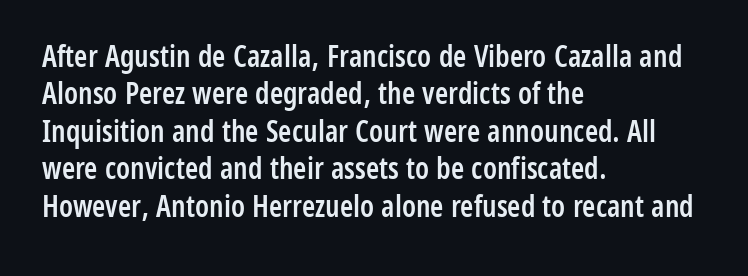
{"serif": "no", "italic": "no", "bold": "semi", "weight": "semibold", "width": "condensed", "stroke_contrast": "low", "x_height": "medium", "monospaced": "no", "underline": "no", "align": "left", "line_spacing": "normal", "line_spacing_ratio": 1.25, "letter_spacing": "normal", "letter_spacing_em": 0.0, "glyph_px": 30}
